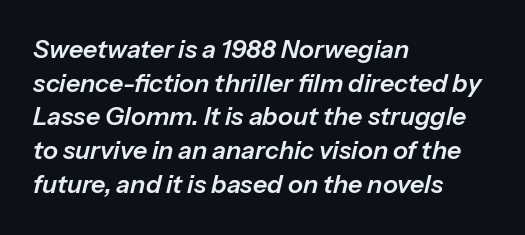
Q: Is the text italic (slanted)? A: Yes, it leans right by about 13 degrees.
Q: Is the text underlined? A: No.
Q: How is the paragraph aligned? A: Left-aligned.
Q: Is the spacing between letters normal or unusually wide? A: Normal.
Q: Is the spacing between lines tight, normal or loose? A: Normal.
